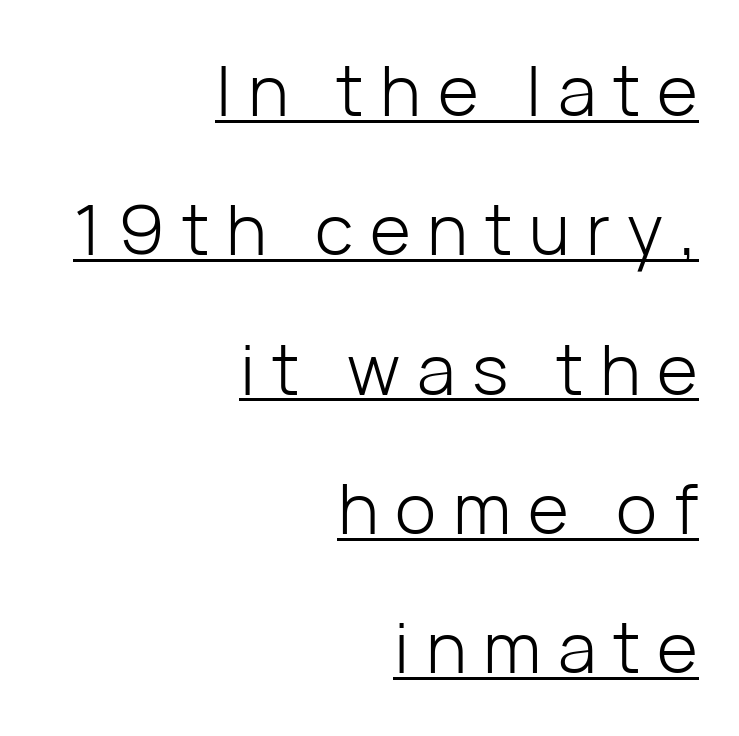
All the whitespace from short lines collects on the left. A typesetter would call this heavily tracked-out type. The strokes are not fattened; the text isn't bold. Emphasis is given by a line drawn under the lettering. Is this a fixed-width face? No — the glyphs have proportional, varying widths.
